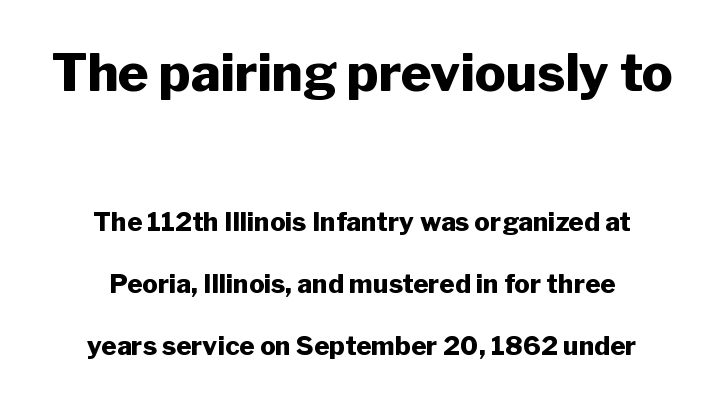
Q: Is the text bold? A: Yes.
Q: Is the text italic (slanted)? A: No, it is upright.
Q: Is the typeface a serif or a sans-serif typeface? A: Sans-serif.
Q: Is the text underlined? A: No.
Q: How is the paragraph aligned? A: Centered.
Q: Is the spacing between letters normal or unusually wide? A: Normal.
Q: Is the spacing between lines tight, normal or loose? A: Loose.
Q: Which block of text is set in a larger size, the first (top) or the second (bottom)? A: The first (top) one.
Q: Width (condensed, normal, or wide)? A: Normal.
Q: Stroke contrast? A: Low.
Q: x-height? A: Medium.
Q: Monospaced? A: No.
